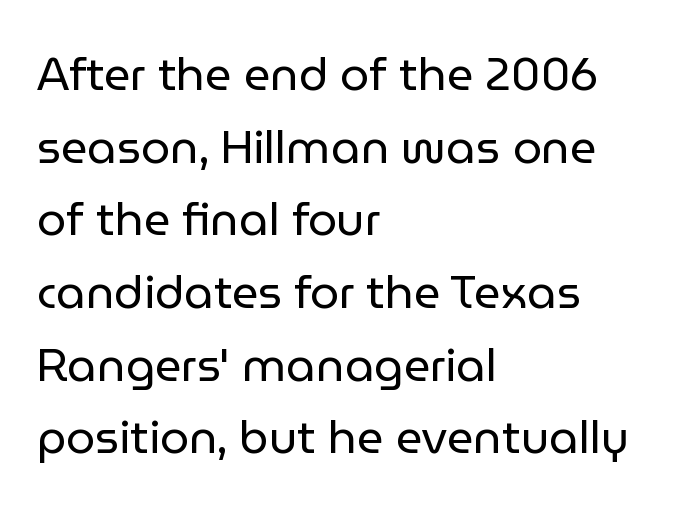
To sum up the face: it is a sans, with no serifs. Clear beneath every line of the passage. Caption: standard tracking, unaltered. A quiet, ordinary-to-light weight characterises the typeface. The letters advance in unequal steps, a hallmark of proportional type. These lines sit exactly where default settings would place them.
